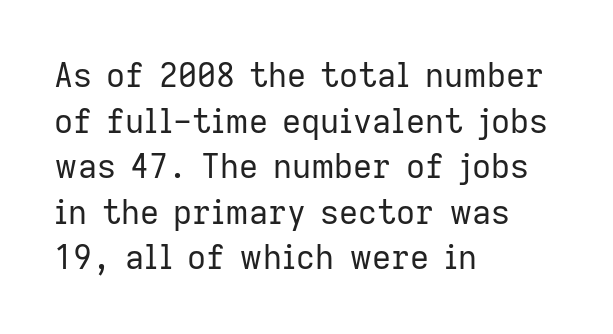
The image shows 33 px regular-weight sans-serif type, upright; set left-aligned, normal line spacing (1.38x), normal letter spacing, not underlined; low stroke contrast and a medium x-height.
